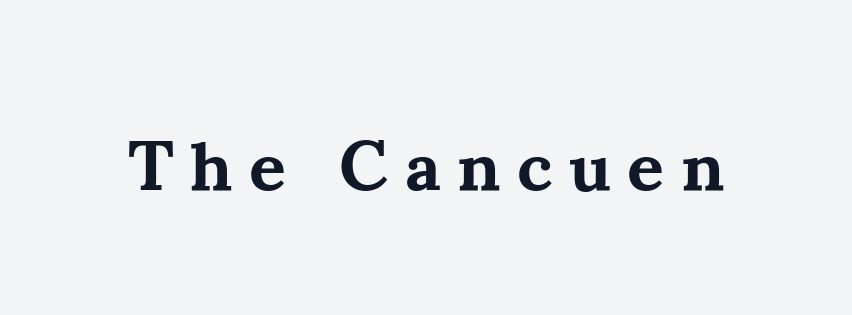
Q: Is the text bold? A: Yes.
Q: Is the text italic (slanted)? A: No, it is upright.
Q: Is the typeface a serif or a sans-serif typeface? A: Serif.
Q: Is the text underlined? A: No.
Q: Is the spacing between letters normal or unusually wide? A: Unusually wide.
Q: Width (condensed, normal, or wide)? A: Normal.
Q: Stroke contrast? A: Medium.
Q: x-height? A: Small.
Q: Monospaced? A: No.
